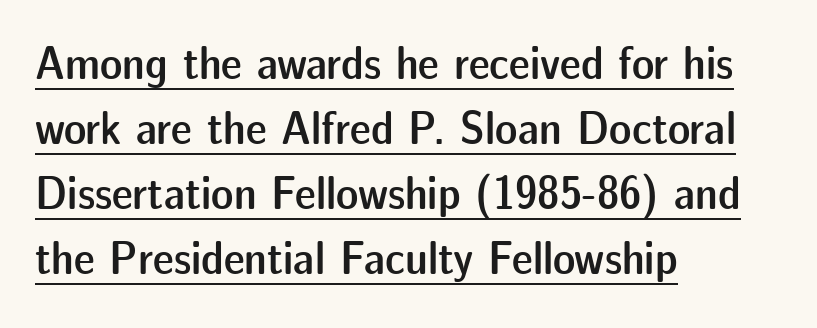
Q: Is the text bold? A: Semi-bold.
Q: Is the text italic (slanted)? A: No, it is upright.
Q: Is the typeface a serif or a sans-serif typeface? A: Sans-serif.
Q: Is the text underlined? A: Yes.
Q: How is the paragraph aligned? A: Left-aligned.
Q: Is the spacing between letters normal or unusually wide? A: Normal.
Q: Is the spacing between lines tight, normal or loose? A: Normal.
Q: Width (condensed, normal, or wide)? A: Normal.
Q: Stroke contrast? A: Low.
Q: x-height? A: Medium.
Q: Monospaced? A: No.
